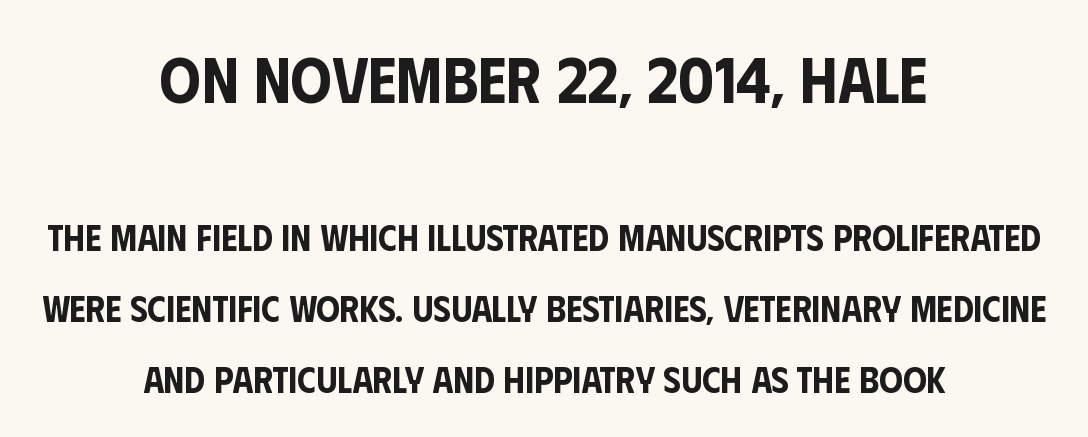
A student would notice the top passage is typeset larger than what follows. Successive baselines arrive slowly, with a big drop between each. Italic: no, the glyphs are upright roman. The glyphs in this specimen are sans serif. The setting favours the middle, as headings and verse often do.
